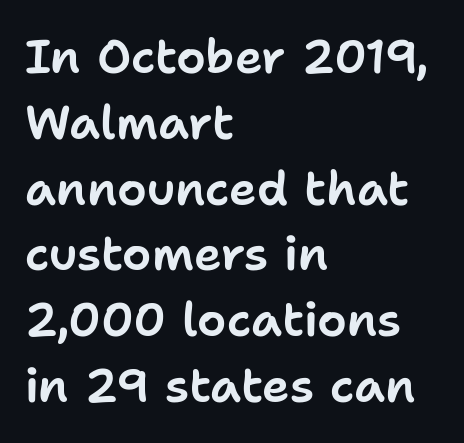
{"serif": "no", "italic": "no", "width": "normal", "stroke_contrast": "low", "x_height": "medium", "monospaced": "no", "underline": "no", "align": "left", "line_spacing": "normal", "line_spacing_ratio": 1.4, "letter_spacing": "normal", "letter_spacing_em": 0.0, "glyph_px": 47}
